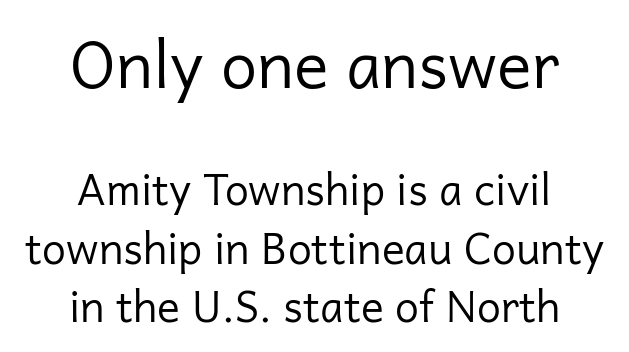
Is this a heavy cut? Hardly; it is regular or lighter. This layout puts the oversized block above and the modest block below. Regarding leading, the lines here are spaced in the standard way. The baseline area is clear.
